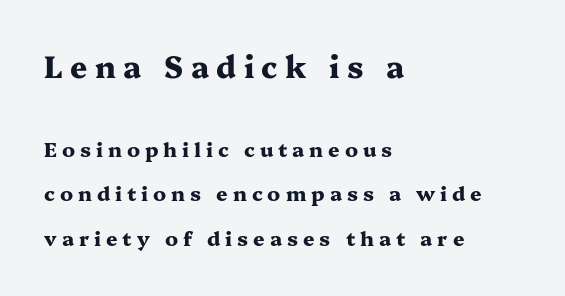
{"serif": "yes", "italic": "no", "bold": "yes", "weight": "heavy", "width": "wide", "stroke_contrast": "medium", "x_height": "medium", "monospaced": "no", "underline": "no", "align": "left", "line_spacing": "loose", "line_spacing_ratio": 2.21, "letter_spacing": "wide", "letter_spacing_em": 0.25, "larger_block": "first", "size_ratio": 1.5, "glyph_px": 30}
